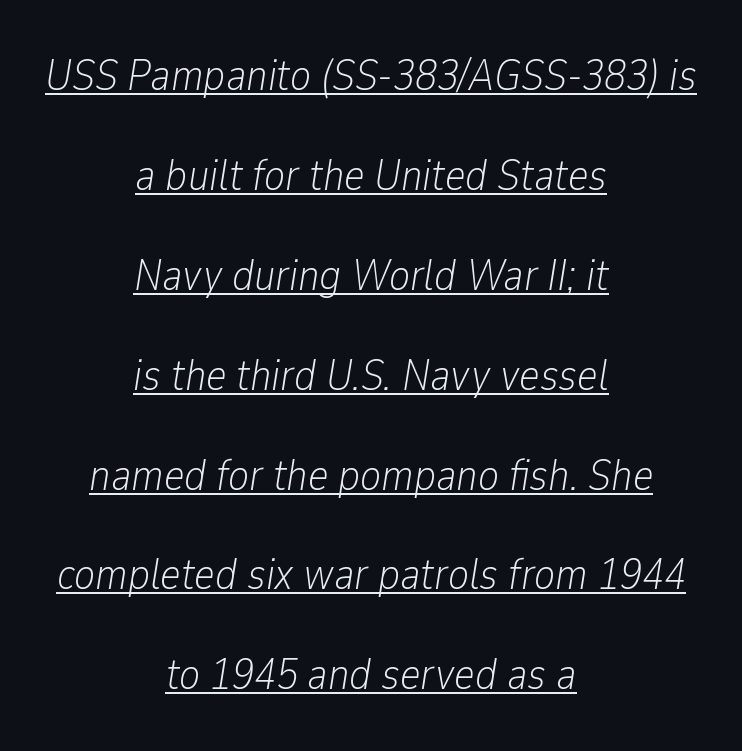
{"italic": "yes", "lean": "right", "slant_degrees": 9, "bold": "no", "weight": "light", "width": "condensed", "stroke_contrast": "low", "x_height": "medium", "monospaced": "no", "underline": "yes", "align": "center", "line_spacing": "loose", "line_spacing_ratio": 2.27, "letter_spacing": "normal", "letter_spacing_em": 0.0, "glyph_px": 44}
